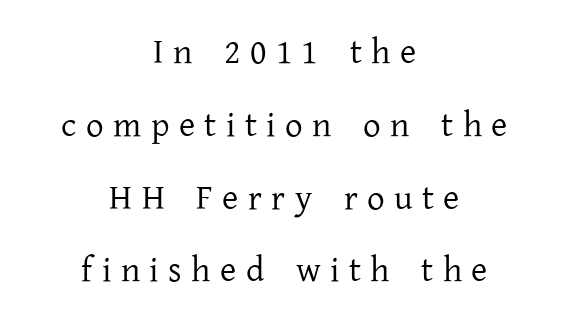
The face looks like a standard text weight, possibly lighter. Underline: absent. The tracking jumps out immediately: characters are airy and widely separated. What kind of face is this? One with serifs. Varying glyph widths throughout — classic text-font behaviour. Reading down the block, each line starts at a different indent, mirrored at its end.
